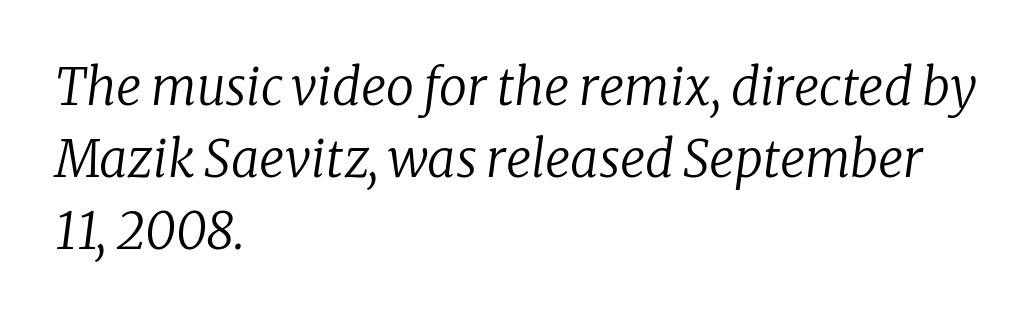
The image shows 50 px regular-weight serif type, italic (leaning right); set left-aligned, normal line spacing (1.44x), normal letter spacing, not underlined; low stroke contrast and a medium x-height.
